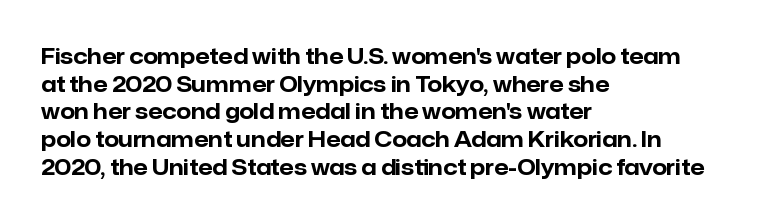
The image shows 21 px bold type, upright; set left-aligned, normal line spacing (1.32x), normal letter spacing, not underlined.
